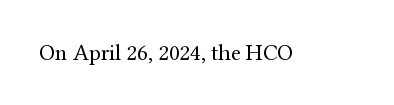
The image shows 23 px text type, upright; set normal letter spacing, not underlined.
